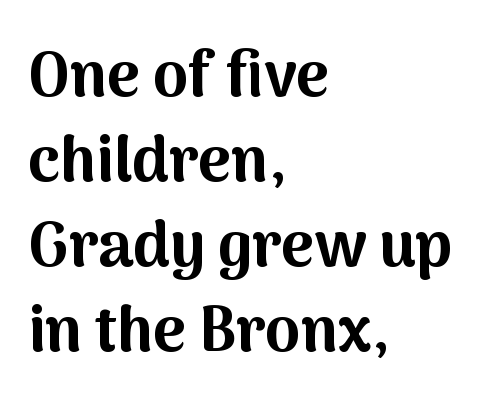
{"serif": "no", "italic": "no", "bold": "yes", "weight": "bold", "width": "normal", "stroke_contrast": "medium", "x_height": "medium", "monospaced": "no", "underline": "no", "align": "left", "line_spacing": "normal", "line_spacing_ratio": 1.35, "letter_spacing": "normal", "letter_spacing_em": 0.0, "glyph_px": 63}
